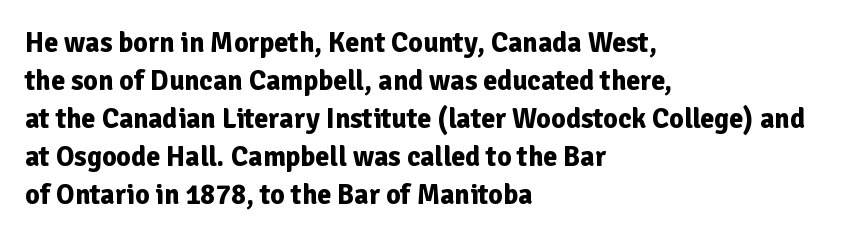
The image shows 28 px bold sans-serif type, upright; set left-aligned, normal line spacing (1.36x), normal letter spacing, not underlined; low stroke contrast and a medium x-height.
